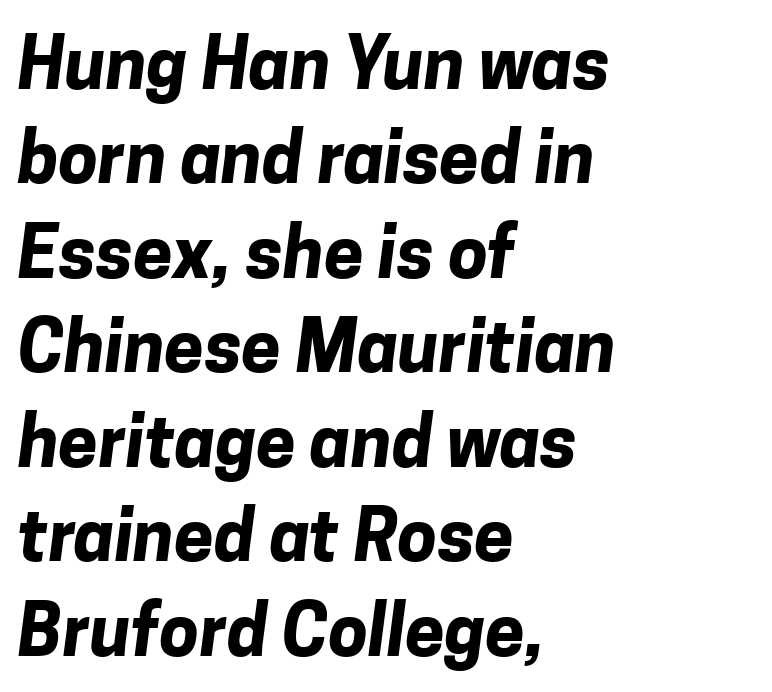
The image shows 71 px bold sans-serif type; set left-aligned, normal line spacing (1.33x), normal letter spacing, not underlined; low stroke contrast and a medium x-height.
